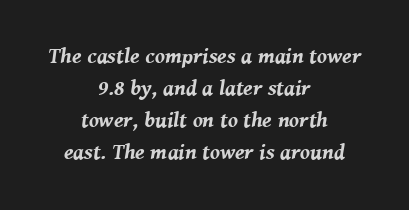
Q: Is the text bold? A: Yes.
Q: Is the text italic (slanted)? A: Yes, it leans right by about 8 degrees.
Q: Is the text underlined? A: No.
Q: How is the paragraph aligned? A: Centered.
Q: Is the spacing between letters normal or unusually wide? A: Normal.
Q: Is the spacing between lines tight, normal or loose? A: Normal.
